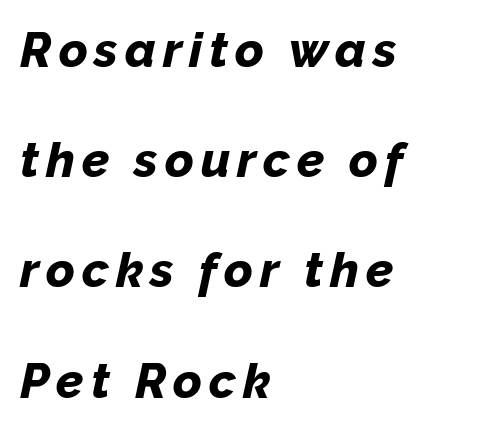
Q: Is the text bold? A: Yes.
Q: Is the text italic (slanted)? A: Yes, it leans right by about 12 degrees.
Q: Is the text underlined? A: No.
Q: How is the paragraph aligned? A: Left-aligned.
Q: Is the spacing between lines tight, normal or loose? A: Loose.
Q: Width (condensed, normal, or wide)? A: Normal.
Q: Stroke contrast? A: Low.
Q: x-height? A: Medium.
Q: Monospaced? A: No.
